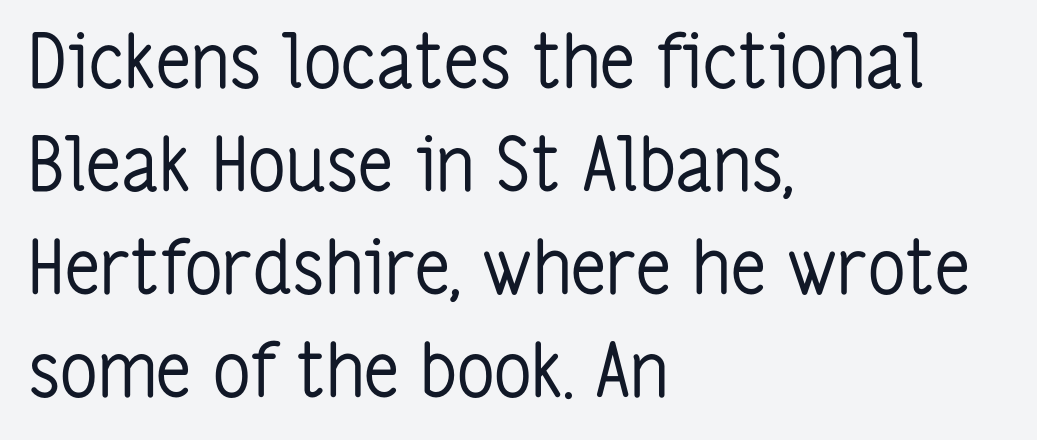
{"serif": "no", "italic": "no", "bold": "no", "weight": "regular", "width": "condensed", "stroke_contrast": "low", "x_height": "medium", "monospaced": "no", "underline": "no", "align": "left", "line_spacing": "normal", "line_spacing_ratio": 1.39, "letter_spacing": "normal", "letter_spacing_em": 0.0, "glyph_px": 74}
